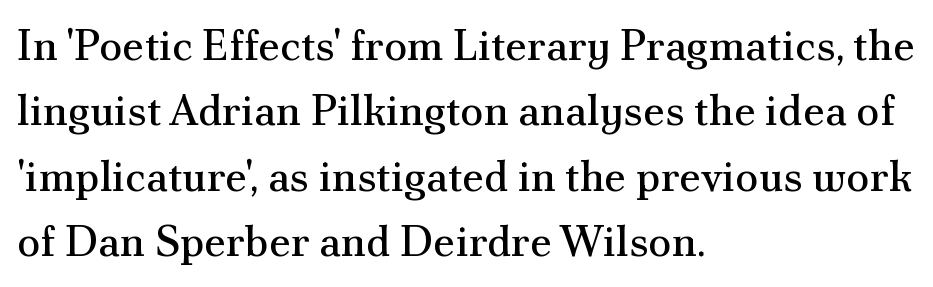
The image shows 43 px regular-weight serif type, upright; set left-aligned, normal line spacing (1.52x), normal letter spacing, not underlined; medium stroke contrast and a small x-height.
